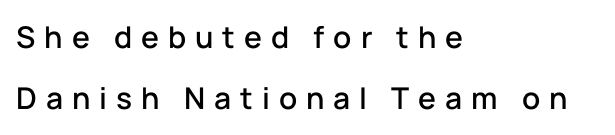
The image shows 30 px sans-serif type, upright; set left-aligned, loose line spacing (2.05x), unusually wide letter spacing (+0.3 em), not underlined; low stroke contrast and a medium x-height.
